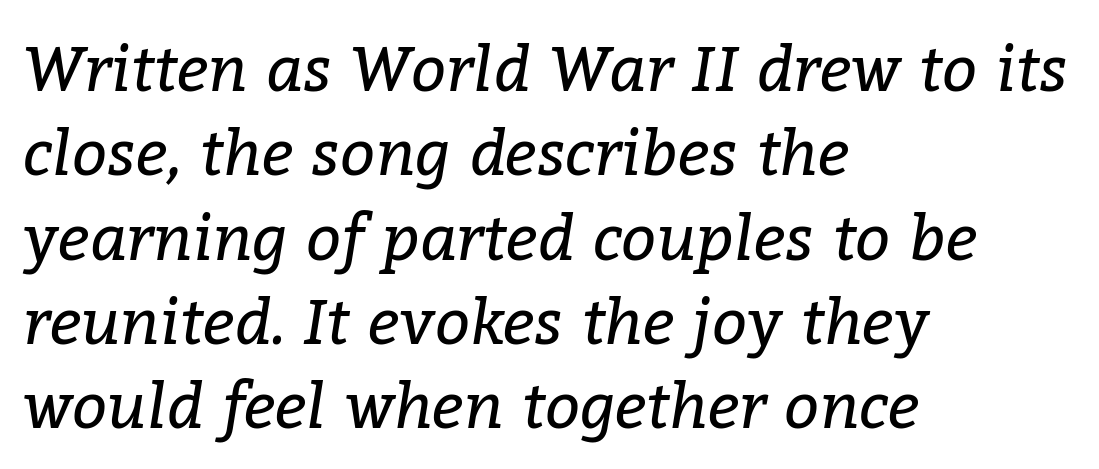
{"serif": "yes", "italic": "yes", "lean": "right", "slant_degrees": 9, "bold": "no", "weight": "regular", "width": "normal", "stroke_contrast": "low", "x_height": "medium", "monospaced": "no", "underline": "no", "align": "left", "line_spacing": "normal", "line_spacing_ratio": 1.36, "letter_spacing": "normal", "letter_spacing_em": 0.0, "glyph_px": 62}
